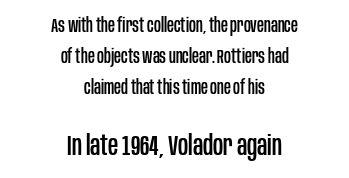
Q: Is the text italic (slanted)? A: No, it is upright.
Q: Is the typeface a serif or a sans-serif typeface? A: Sans-serif.
Q: Is the text underlined? A: No.
Q: How is the paragraph aligned? A: Centered.
Q: Is the spacing between letters normal or unusually wide? A: Normal.
Q: Is the spacing between lines tight, normal or loose? A: Normal.
Q: Which block of text is set in a larger size, the first (top) or the second (bottom)? A: The second (bottom) one.
Q: Width (condensed, normal, or wide)? A: Condensed.
Q: Stroke contrast? A: Low.
Q: x-height? A: Large.
Q: Monospaced? A: No.
